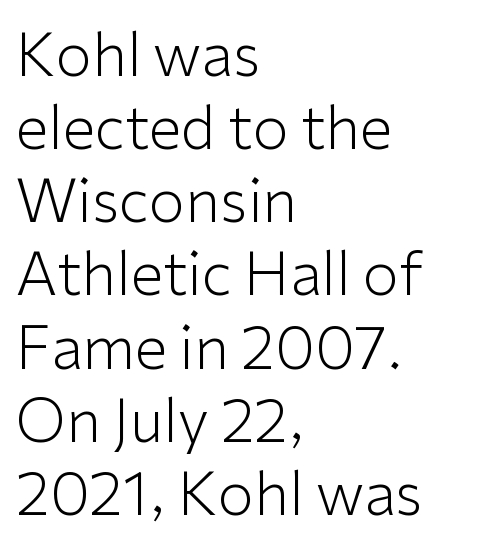
{"serif": "no", "italic": "no", "bold": "no", "weight": "light", "width": "normal", "stroke_contrast": "low", "x_height": "medium", "monospaced": "no", "underline": "no", "align": "left", "line_spacing_ratio": 1.24, "letter_spacing": "normal", "letter_spacing_em": 0.0, "glyph_px": 59}
